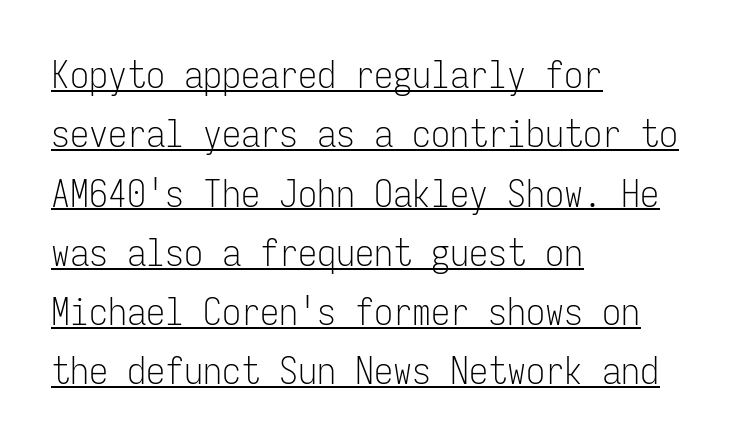
Q: Is the text bold? A: No.
Q: Is the text italic (slanted)? A: No, it is upright.
Q: Is the typeface a serif or a sans-serif typeface? A: Sans-serif.
Q: Is the text underlined? A: Yes.
Q: How is the paragraph aligned? A: Left-aligned.
Q: Is the spacing between letters normal or unusually wide? A: Normal.
Q: Is the spacing between lines tight, normal or loose? A: Normal.
Q: Width (condensed, normal, or wide)? A: Condensed.
Q: Stroke contrast? A: Low.
Q: x-height? A: Medium.
Q: Monospaced? A: Yes.
